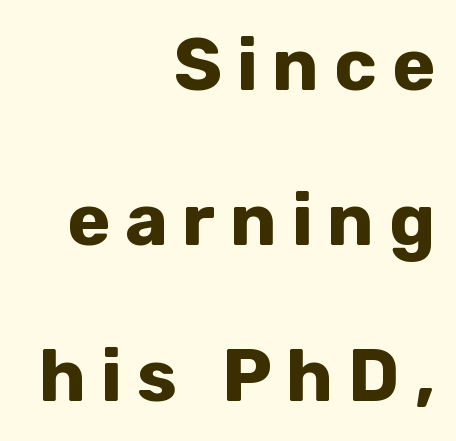
Q: Is the text bold? A: Yes.
Q: Is the text italic (slanted)? A: No, it is upright.
Q: Is the typeface a serif or a sans-serif typeface? A: Sans-serif.
Q: Is the text underlined? A: No.
Q: How is the paragraph aligned? A: Right-aligned.
Q: Is the spacing between letters normal or unusually wide? A: Unusually wide.
Q: Is the spacing between lines tight, normal or loose? A: Loose.
Q: Width (condensed, normal, or wide)? A: Normal.
Q: Stroke contrast? A: Low.
Q: x-height? A: Medium.
Q: Monospaced? A: No.
